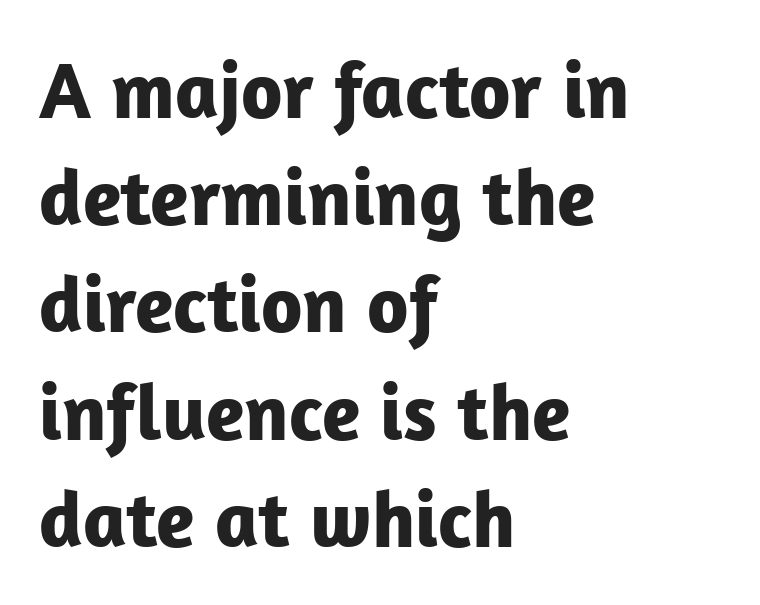
Q: Is the text bold? A: Yes.
Q: Is the text italic (slanted)? A: No, it is upright.
Q: Is the typeface a serif or a sans-serif typeface? A: Sans-serif.
Q: Is the text underlined? A: No.
Q: How is the paragraph aligned? A: Left-aligned.
Q: Is the spacing between letters normal or unusually wide? A: Normal.
Q: Is the spacing between lines tight, normal or loose? A: Normal.
Q: Width (condensed, normal, or wide)? A: Normal.
Q: Stroke contrast? A: Low.
Q: x-height? A: Medium.
Q: Monospaced? A: No.
